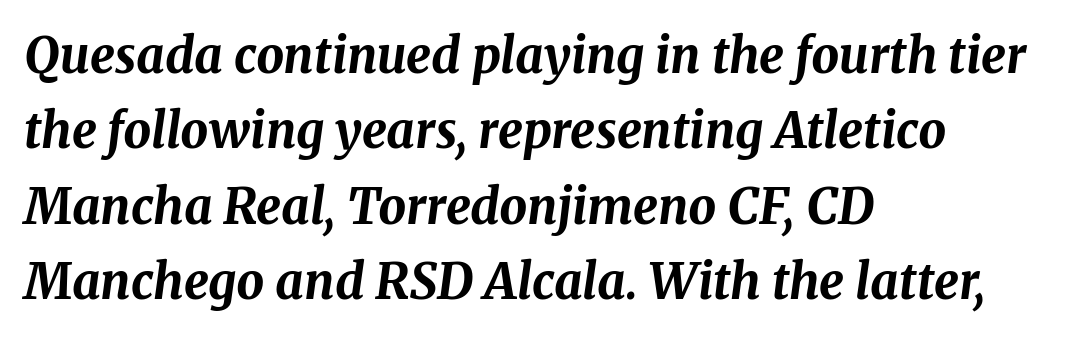
The image shows 49 px bold type, italic (leaning right); set left-aligned, normal line spacing (1.54x), normal letter spacing, not underlined; medium stroke contrast and a medium x-height.
